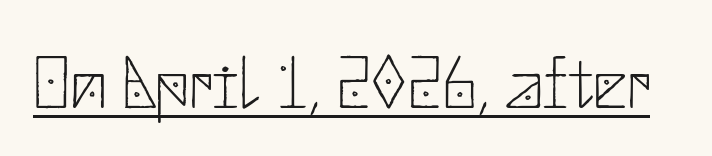
Q: Is the text bold? A: No.
Q: Is the text italic (slanted)? A: No, it is upright.
Q: Is the typeface a serif or a sans-serif typeface? A: Sans-serif.
Q: Is the text underlined? A: Yes.
Q: Is the spacing between letters normal or unusually wide? A: Normal.
Q: Width (condensed, normal, or wide)? A: Normal.
Q: Stroke contrast? A: Low.
Q: x-height? A: Small.
